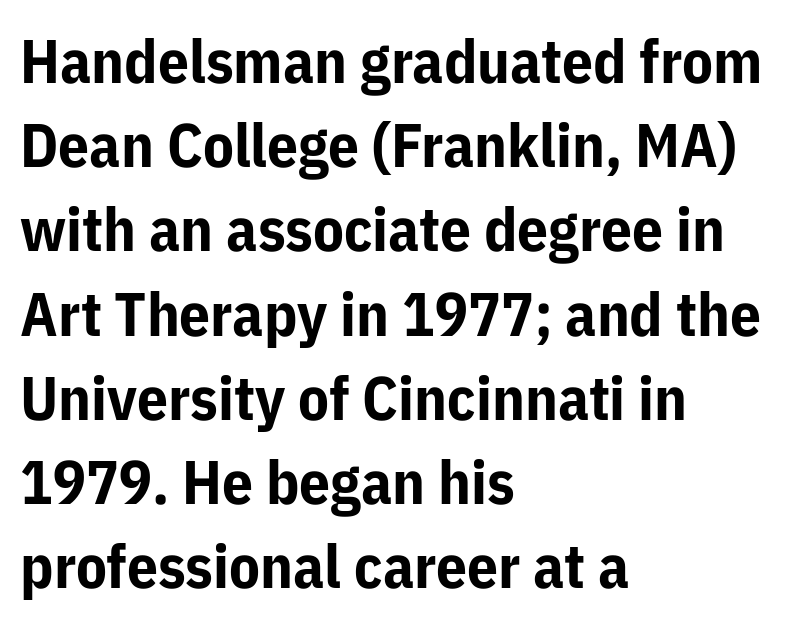
The line texture is even and compact thanks to regular tracking. Proportional: the letters do not fall into vertical columns. Anything drawn beneath the words? Only blank space. Students, observe: this is what conventionally led text looks like.
